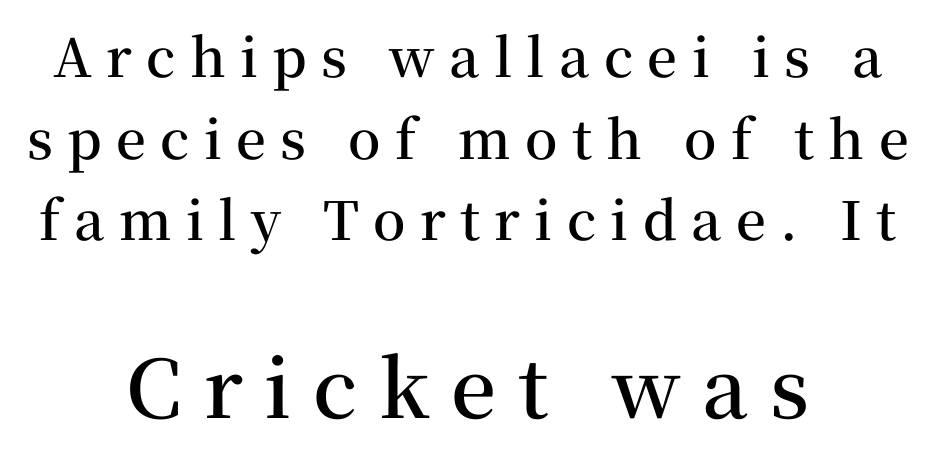
The image shows 80 px semibold serif type, upright; set centered, normal line spacing (1.54x), unusually wide letter spacing (+0.27 em), not underlined; the second (bottom) block is 1.51x larger; medium stroke contrast and a medium x-height.
